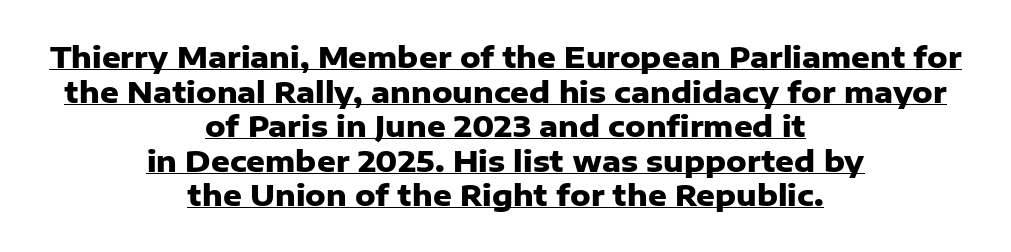
Q: Is the text bold? A: Yes.
Q: Is the text italic (slanted)? A: No, it is upright.
Q: Is the typeface a serif or a sans-serif typeface? A: Sans-serif.
Q: Is the text underlined? A: Yes.
Q: How is the paragraph aligned? A: Centered.
Q: Is the spacing between letters normal or unusually wide? A: Normal.
Q: Width (condensed, normal, or wide)? A: Normal.
Q: Stroke contrast? A: Low.
Q: x-height? A: Medium.
Q: Monospaced? A: No.
